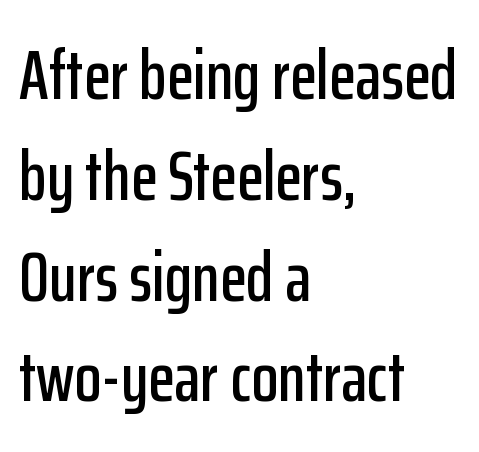
Visually the block forms a straight wall on the left and a jagged coastline on the right. Proportional: the letters do not fall into vertical columns. This rendering leaves character spacing at its baseline value. Each row of text sits above clean, open space. The text was rendered using a sans face with plain stroke endings. Do the letters lean? They stand straight.
